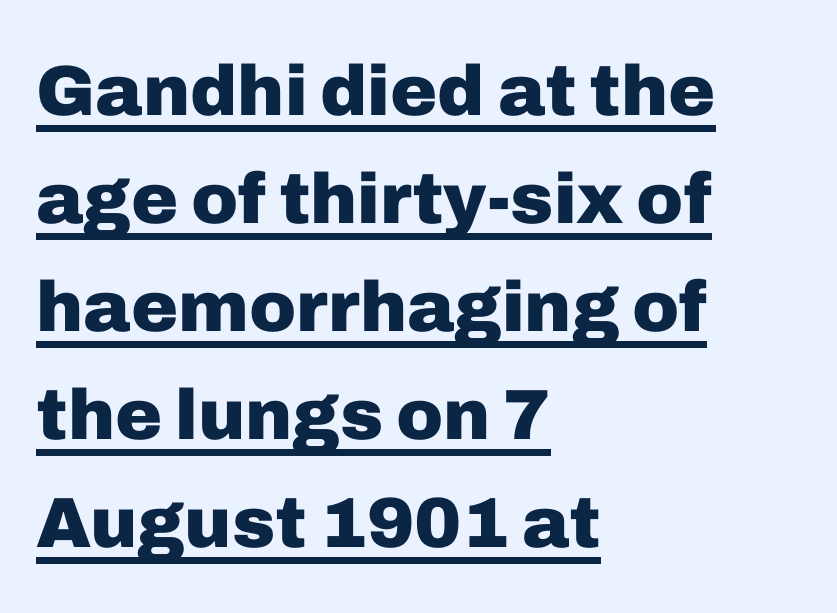
Q: Is the text bold? A: Yes.
Q: Is the text italic (slanted)? A: No, it is upright.
Q: Is the typeface a serif or a sans-serif typeface? A: Sans-serif.
Q: Is the text underlined? A: Yes.
Q: How is the paragraph aligned? A: Left-aligned.
Q: Is the spacing between letters normal or unusually wide? A: Normal.
Q: Is the spacing between lines tight, normal or loose? A: Normal.
Q: Width (condensed, normal, or wide)? A: Normal.
Q: Stroke contrast? A: Low.
Q: x-height? A: Medium.
Q: Monospaced? A: No.
